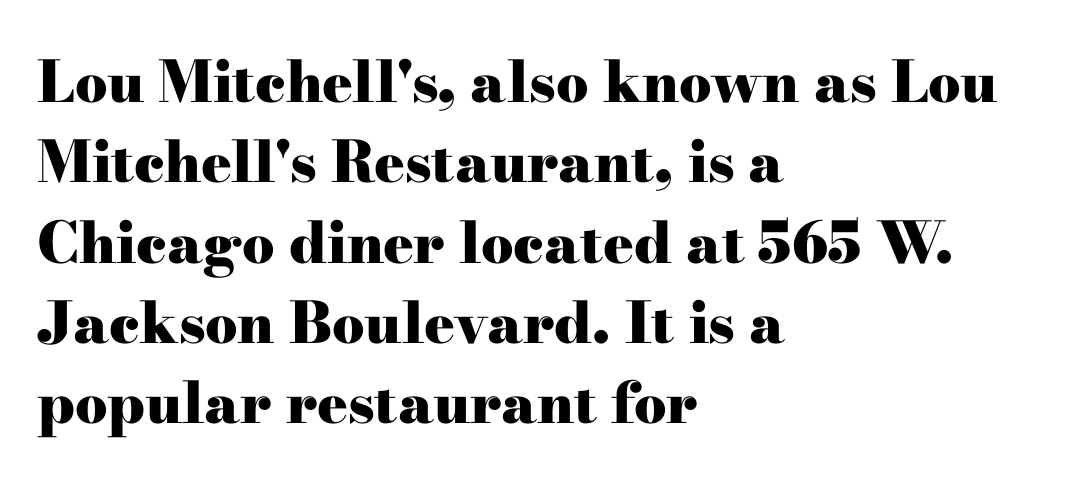
The image shows 57 px heavy, wide serif type, upright; set left-aligned, normal line spacing (1.41x), normal letter spacing, not underlined; high stroke contrast and a small x-height.
